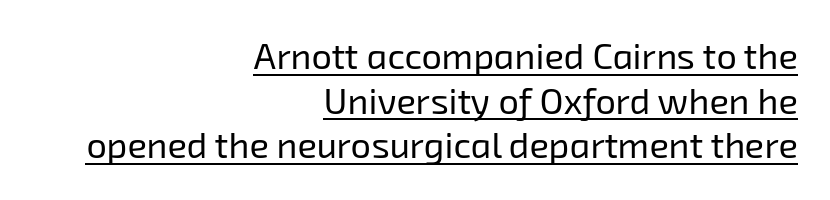
The image shows 36 px regular-weight sans-serif type; set right-aligned, line spacing 1.24x, normal letter spacing, underlined; low stroke contrast and a medium x-height.
